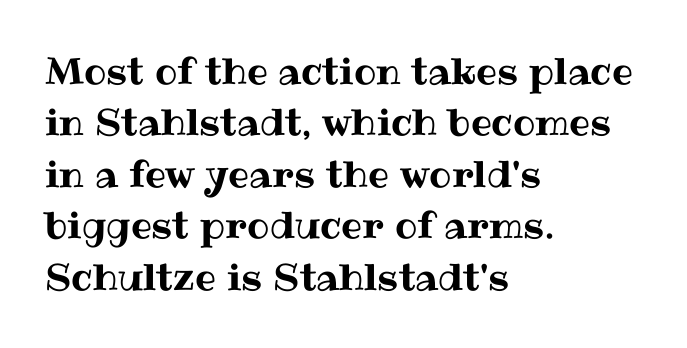
{"italic": "no", "width": "normal", "stroke_contrast": "medium", "x_height": "medium", "monospaced": "no", "underline": "no", "align": "left", "line_spacing": "normal", "line_spacing_ratio": 1.39, "letter_spacing": "normal", "letter_spacing_em": 0.0, "glyph_px": 37}
